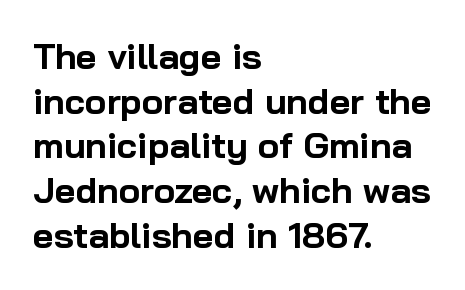
This sample uses plain, unmodified letter spacing. Horizontal alignment here is leftward, the default for most running prose. Varying glyph widths throughout — classic text-font behaviour. The gap between lines stays unmarked. Tall strokes in this sample are plumb rather than angled.
